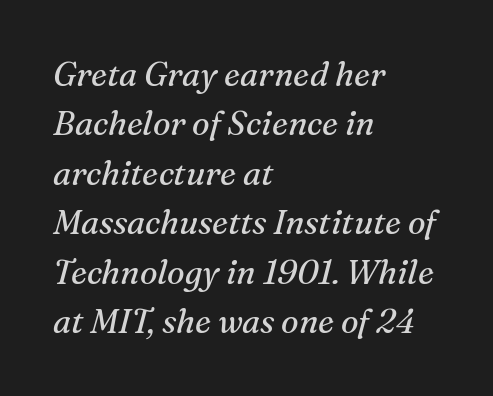
{"serif": "yes", "italic": "yes", "lean": "right", "slant_degrees": 16, "bold": "no", "weight": "regular", "width": "normal", "stroke_contrast": "medium", "x_height": "medium", "monospaced": "no", "underline": "no", "align": "left", "line_spacing": "normal", "line_spacing_ratio": 1.5, "letter_spacing": "normal", "letter_spacing_em": 0.0, "glyph_px": 33}
